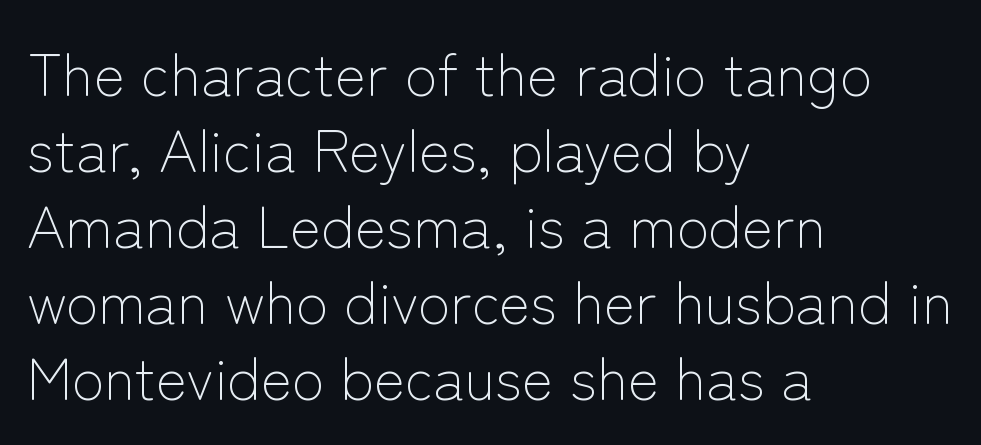
The image shows 59 px light sans-serif type, upright; set left-aligned, normal line spacing (1.29x), normal letter spacing, not underlined; low stroke contrast and a medium x-height.
